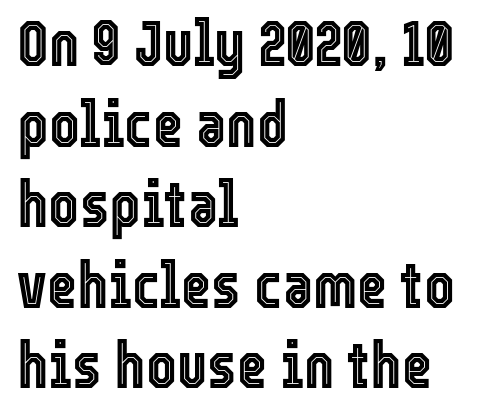
Q: Is the text italic (slanted)? A: No, it is upright.
Q: Is the text underlined? A: No.
Q: How is the paragraph aligned? A: Left-aligned.
Q: Is the spacing between letters normal or unusually wide? A: Normal.
Q: Width (condensed, normal, or wide)? A: Condensed.
Q: x-height? A: Medium.
Q: Monospaced? A: No.
